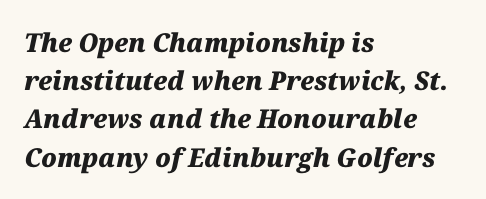
Q: Is the text bold? A: Yes.
Q: Is the text italic (slanted)? A: Yes, it leans right by about 12 degrees.
Q: Is the text underlined? A: No.
Q: How is the paragraph aligned? A: Left-aligned.
Q: Is the spacing between letters normal or unusually wide? A: Normal.
Q: Is the spacing between lines tight, normal or loose? A: Normal.
